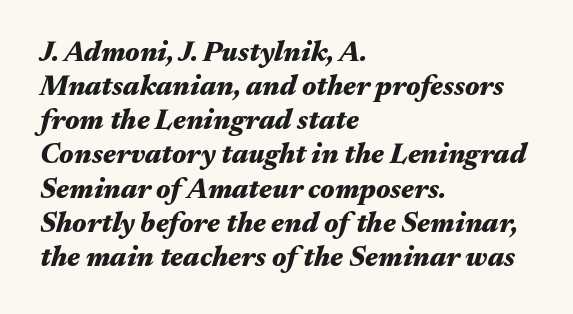
Is the type slanted? Yes — the strokes lean at a clear angle. Quick note: underline off. The setting favours the left margin, as ordinary paragraphs usually do. This sample has the flowing, uneven cadence of proportional lettering. The sample has been set heavy, in full bold. The rendering keeps characters at their native spacing.
